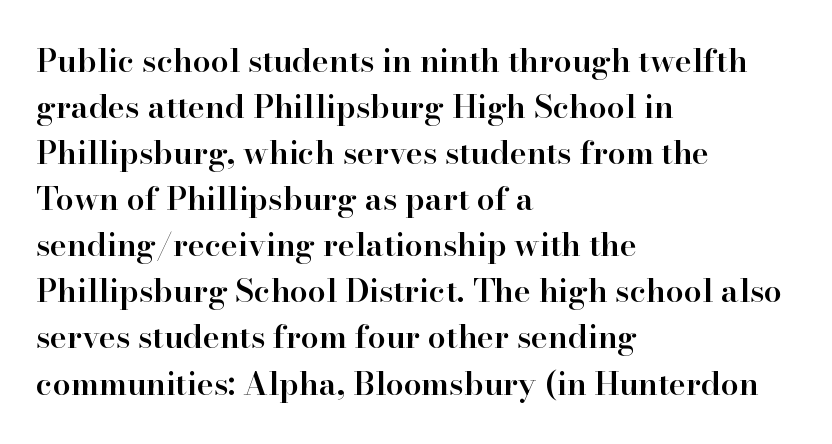
The image shows 32 px semibold serif type, upright; set left-aligned, normal line spacing (1.44x), normal letter spacing, not underlined; high stroke contrast and a small x-height.
